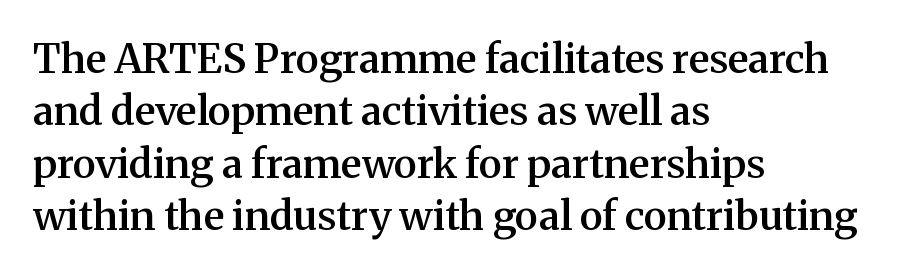
Proportional: the letters do not fall into vertical columns. Every character sits straight up, as roman type does. Semibold letterforms, between regular and bold. A typesetter would label this face a serif.
